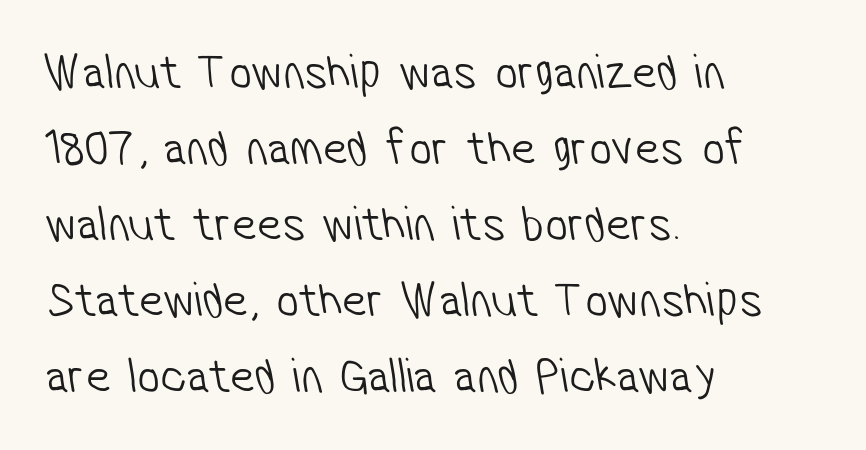
Descender tails drop into unmarked territory. Proportional: the letters do not fall into vertical columns. The tracking reads as untouched default to a designer's eye. Normally led — the rows are evenly, conventionally spaced. The text was rendered using a sans face with plain stroke endings.
